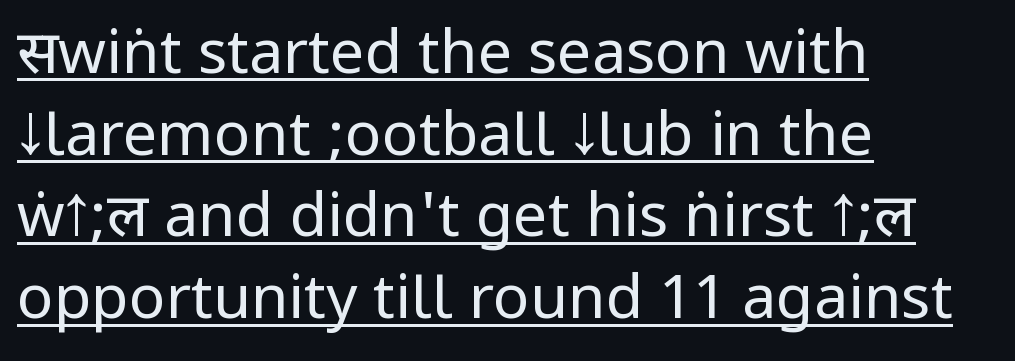
{"serif": "no", "italic": "no", "bold": "no", "weight": "regular", "width": "condensed", "stroke_contrast": "low", "underline": "yes", "align": "left", "line_spacing": "normal", "line_spacing_ratio": 1.34, "letter_spacing": "normal", "letter_spacing_em": 0.0, "glyph_px": 61}
